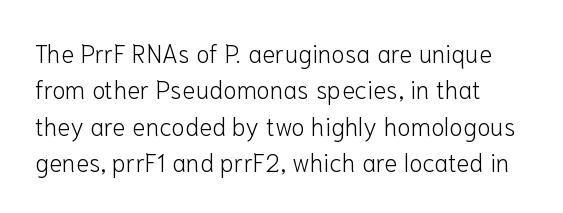
Q: Is the text bold? A: No.
Q: Is the text italic (slanted)? A: No, it is upright.
Q: Is the text underlined? A: No.
Q: Is the spacing between letters normal or unusually wide? A: Normal.
Q: Is the spacing between lines tight, normal or loose? A: Normal.
